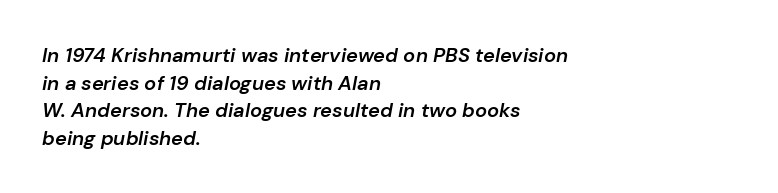
Compared with ordinary roman type, these characters are visibly tilted. Tracking value appears to be zero — textbook default spacing. Which margin do the lines hug? The left one — the right edge is uneven. Students, this is semibold: more ink than regular, less than bold. Type without underlining. Vertically, the passage feels balanced, rows spaced as you'd expect.
